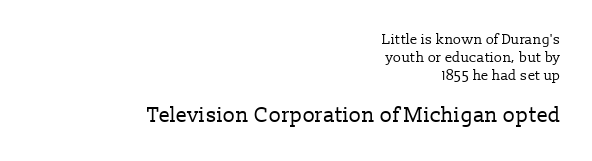
A light-to-regular cut is what we see here. Caption: multi-line text, flush right, ragged left. The foot of each line stays bare and open. These two chunks differ in scale, with the bottom chunk taking the larger measure.
